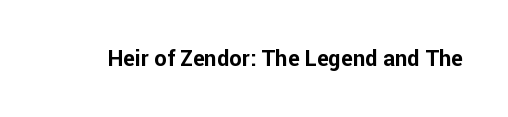
{"italic": "no", "bold": "yes", "underline": "no", "letter_spacing": "normal", "letter_spacing_em": 0.0, "glyph_px": 22}
